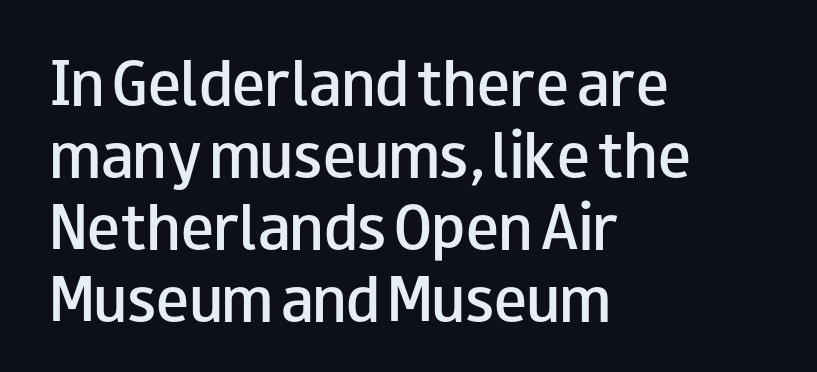
You can tell from the bare stems that sans-serif type was used. Stroke thickness is moderately raised; the sample reads as semibold. A roman cut, with each character standing at attention. Compared with typical paragraphs, the rows here are spaced about the same.
